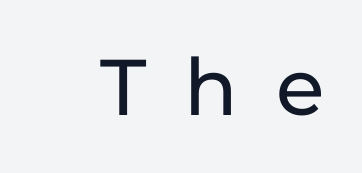
Q: Is the text italic (slanted)? A: No, it is upright.
Q: Is the typeface a serif or a sans-serif typeface? A: Sans-serif.
Q: Is the text underlined? A: No.
Q: Is the spacing between letters normal or unusually wide? A: Unusually wide.
Q: Width (condensed, normal, or wide)? A: Normal.
Q: Stroke contrast? A: Low.
Q: x-height? A: Medium.
Q: Monospaced? A: No.
